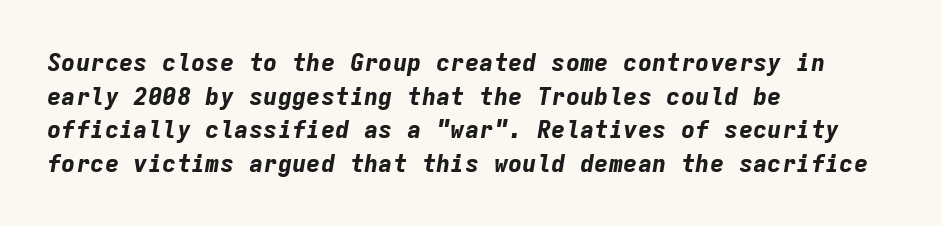
Summary of weight: heavy, a full bold. Does the leading feel generous? No, just average. The gap between lines stays unmarked. When letters slant like this, we call the style italic. Here the glyphs are tracked normally, forming tight word shapes. Typeset ragged right — the left edge is the straight one.
